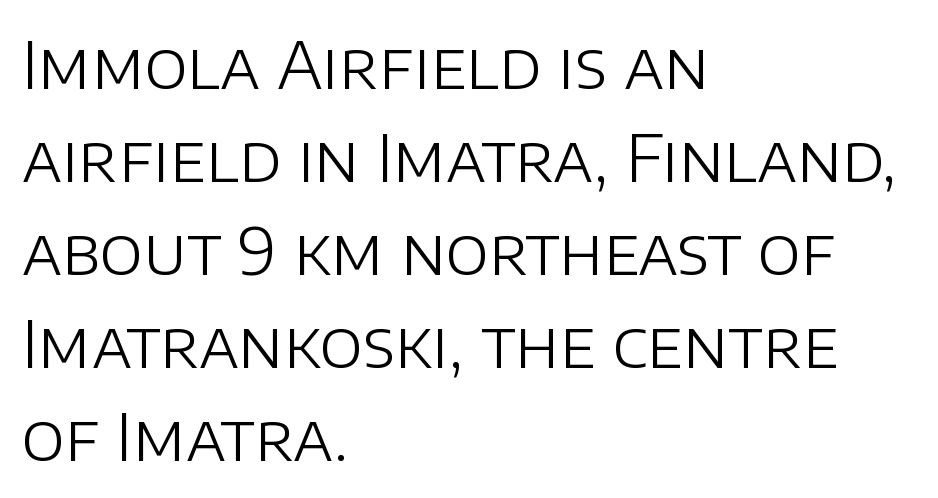
Short and long lines alike share a common starting point at left. Nothing sits at the stroke ends, so this counts as sans-serif. The space between consecutive lines is moderate. Spacing verdict: proportional, widths tailored to each character. No italicization has been applied; the sample stays upright. Words appear dense and cohesive because spacing is normal.
